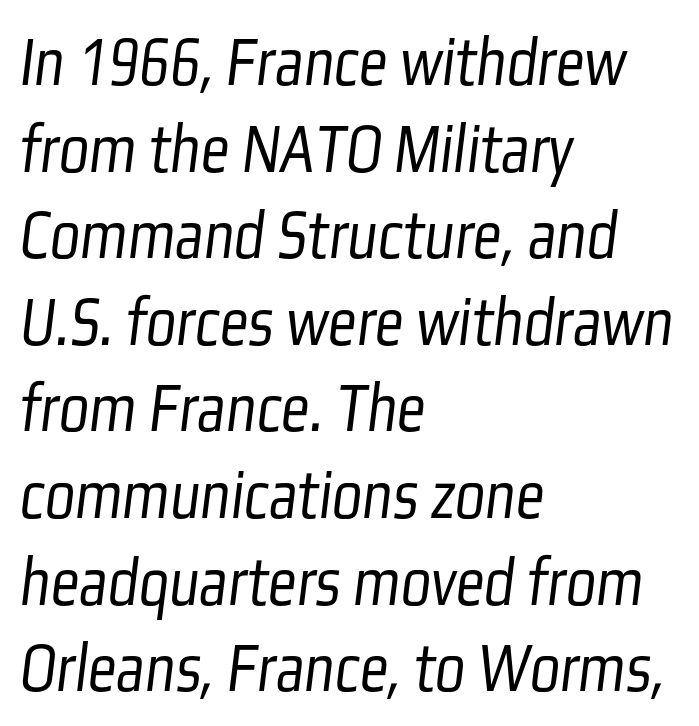
{"serif": "no", "bold": "no", "weight": "light", "width": "condensed", "stroke_contrast": "low", "x_height": "medium", "monospaced": "no", "underline": "no", "align": "left", "line_spacing_ratio": 1.22, "letter_spacing": "normal", "letter_spacing_em": 0.0, "glyph_px": 71}
